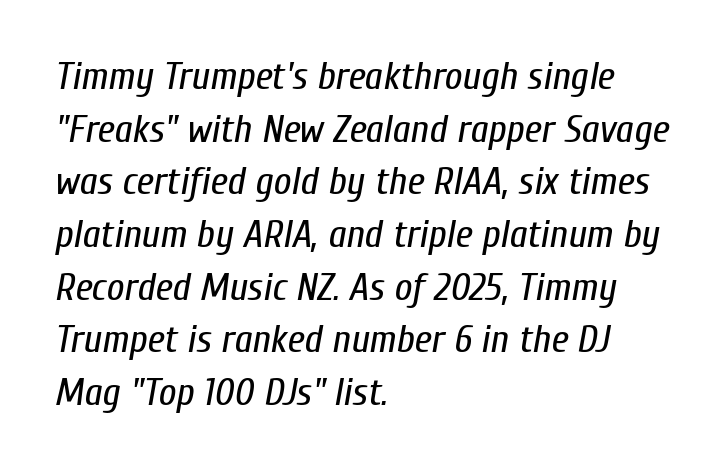
The image shows 39 px regular-weight, condensed type, italic (leaning right); set left-aligned, normal line spacing (1.35x), normal letter spacing, not underlined; low stroke contrast and a medium x-height.
